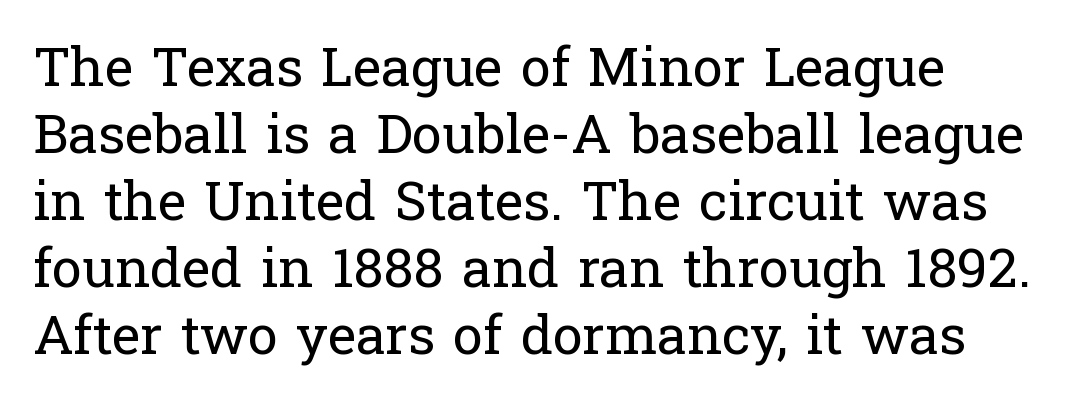
Q: Is the text bold? A: No.
Q: Is the text italic (slanted)? A: No, it is upright.
Q: Is the typeface a serif or a sans-serif typeface? A: Serif.
Q: Is the text underlined? A: No.
Q: How is the paragraph aligned? A: Left-aligned.
Q: Is the spacing between letters normal or unusually wide? A: Normal.
Q: Width (condensed, normal, or wide)? A: Normal.
Q: Stroke contrast? A: Low.
Q: x-height? A: Medium.
Q: Monospaced? A: No.
